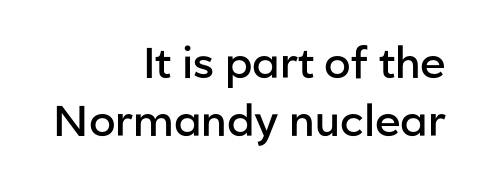
The image shows 43 px semibold sans-serif type, upright; set right-aligned, normal line spacing (1.34x), normal letter spacing, not underlined; low stroke contrast and a medium x-height.
